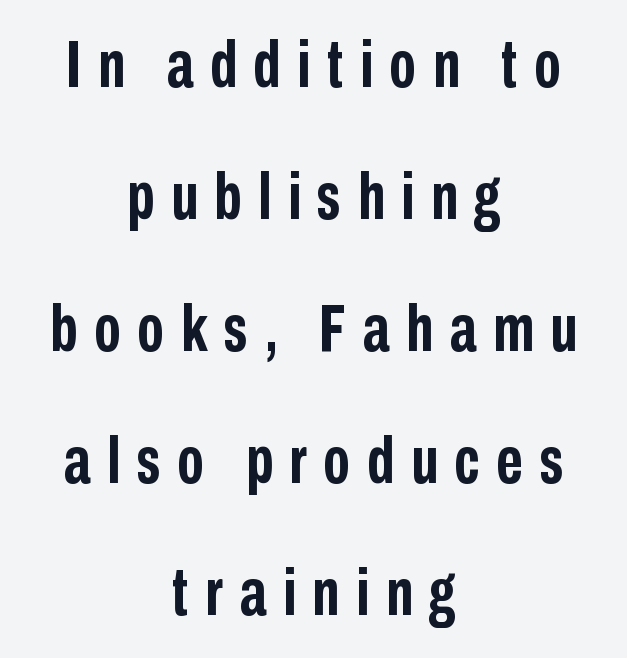
Q: Is the text bold? A: Yes.
Q: Is the text italic (slanted)? A: No, it is upright.
Q: Is the typeface a serif or a sans-serif typeface? A: Sans-serif.
Q: Is the text underlined? A: No.
Q: How is the paragraph aligned? A: Centered.
Q: Is the spacing between letters normal or unusually wide? A: Unusually wide.
Q: Is the spacing between lines tight, normal or loose? A: Loose.
Q: Width (condensed, normal, or wide)? A: Condensed.
Q: Stroke contrast? A: Low.
Q: x-height? A: Medium.
Q: Monospaced? A: No.
